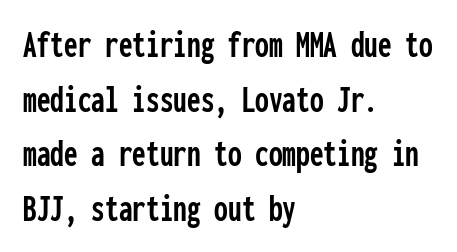
Is this a sans? Yes — the strokes have no serifs. Caption: standard tracking, unaltered. Has an underline been added? It has not. This rendering uses left alignment, leaving the right contour irregular.
